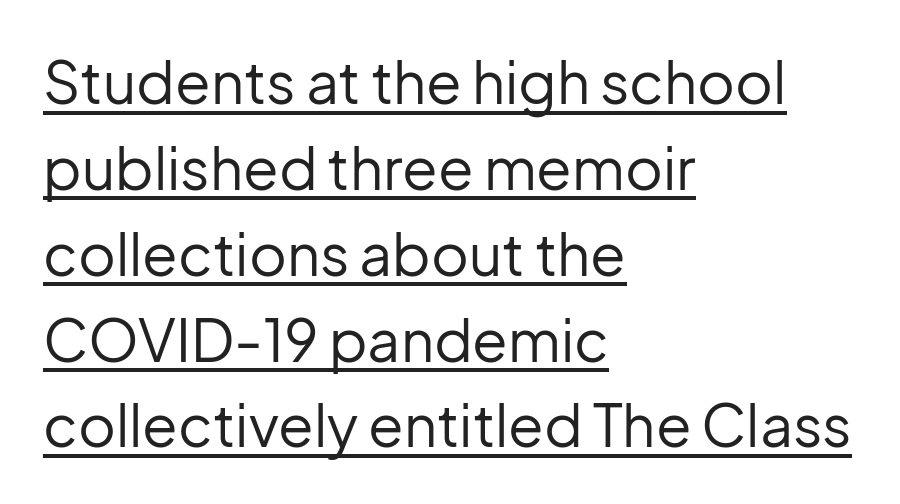
{"serif": "no", "italic": "no", "bold": "no", "weight": "regular", "width": "normal", "stroke_contrast": "low", "x_height": "medium", "monospaced": "no", "underline": "yes", "align": "left", "line_spacing": "normal", "line_spacing_ratio": 1.48, "letter_spacing": "normal", "letter_spacing_em": 0.0, "glyph_px": 58}
